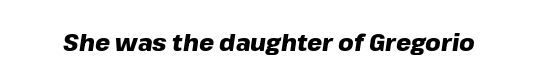
The image shows 24 px bold type, italic (leaning right); set normal letter spacing, not underlined.
